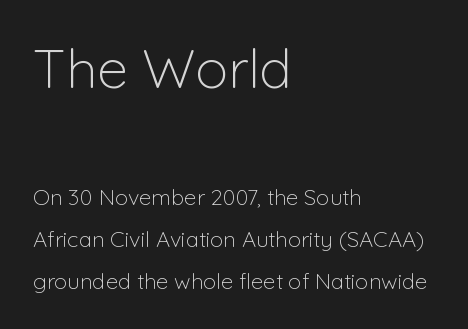
Q: Is the text bold? A: No.
Q: Is the text italic (slanted)? A: No, it is upright.
Q: Is the typeface a serif or a sans-serif typeface? A: Sans-serif.
Q: Is the text underlined? A: No.
Q: How is the paragraph aligned? A: Left-aligned.
Q: Is the spacing between letters normal or unusually wide? A: Normal.
Q: Is the spacing between lines tight, normal or loose? A: Loose.
Q: Which block of text is set in a larger size, the first (top) or the second (bottom)? A: The first (top) one.
Q: Width (condensed, normal, or wide)? A: Normal.
Q: Stroke contrast? A: Low.
Q: x-height? A: Medium.
Q: Monospaced? A: No.
